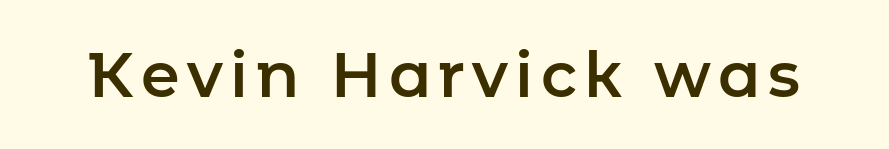
The image shows 62 px sans-serif type, upright; set not underlined; low stroke contrast and a medium x-height.
